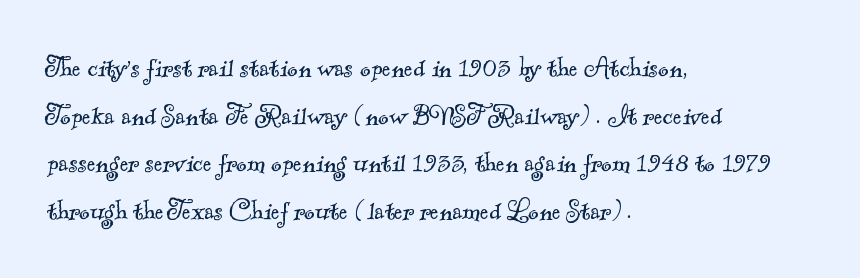
Q: Is the text bold? A: No.
Q: Is the typeface a serif or a sans-serif typeface? A: Serif.
Q: Is the text underlined? A: No.
Q: How is the paragraph aligned? A: Left-aligned.
Q: Is the spacing between letters normal or unusually wide? A: Normal.
Q: Is the spacing between lines tight, normal or loose? A: Normal.
Q: Width (condensed, normal, or wide)? A: Normal.
Q: x-height? A: Small.
Q: Monospaced? A: No.
